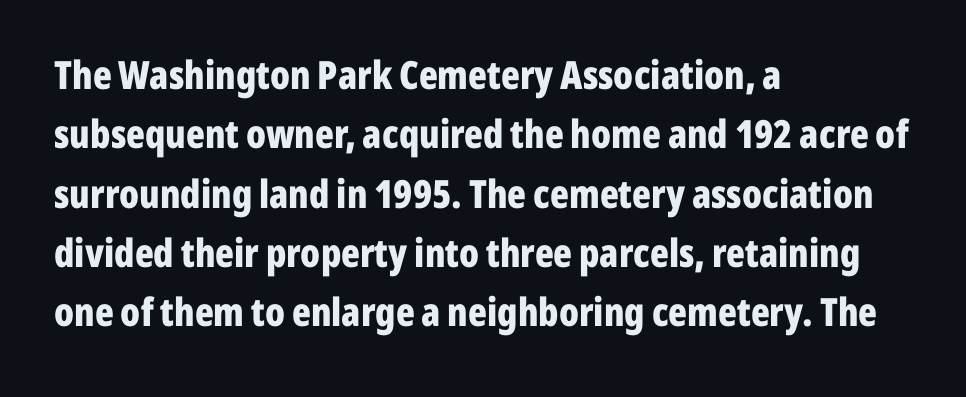
{"serif": "no", "italic": "no", "bold": "yes", "weight": "bold", "width": "condensed", "stroke_contrast": "low", "x_height": "medium", "monospaced": "no", "underline": "no", "align": "left", "line_spacing": "normal", "line_spacing_ratio": 1.52, "letter_spacing": "normal", "letter_spacing_em": 0.0, "glyph_px": 39}
